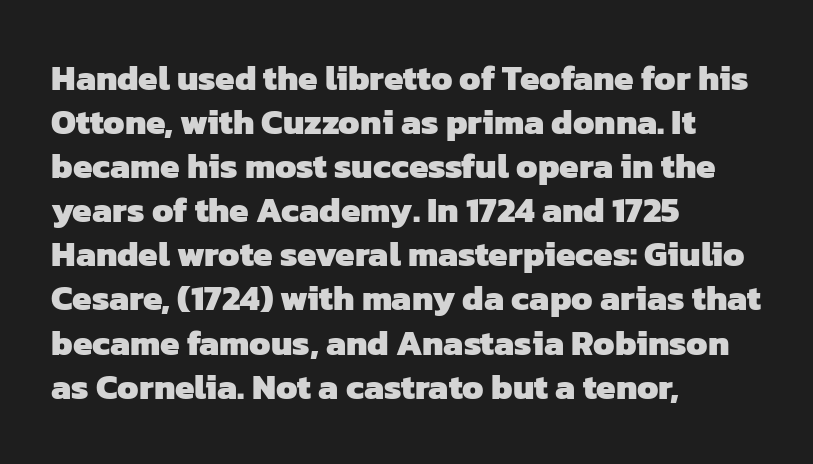
Q: Is the text bold? A: Yes.
Q: Is the typeface a serif or a sans-serif typeface? A: Sans-serif.
Q: Is the text underlined? A: No.
Q: How is the paragraph aligned? A: Left-aligned.
Q: Is the spacing between letters normal or unusually wide? A: Normal.
Q: Is the spacing between lines tight, normal or loose? A: Normal.
Q: Width (condensed, normal, or wide)? A: Normal.
Q: Stroke contrast? A: Low.
Q: x-height? A: Medium.
Q: Monospaced? A: No.
